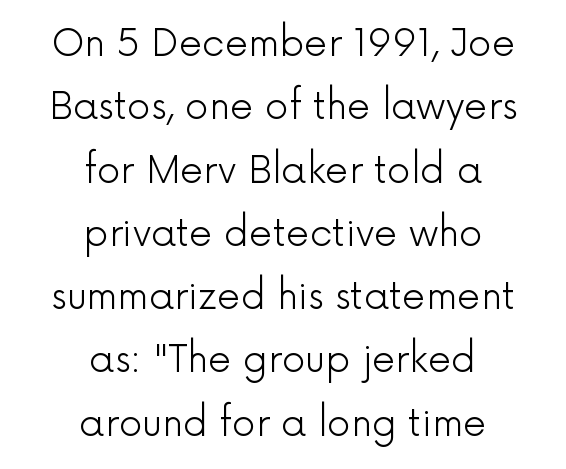
Q: Is the text bold? A: No.
Q: Is the text italic (slanted)? A: No, it is upright.
Q: Is the typeface a serif or a sans-serif typeface? A: Sans-serif.
Q: Is the text underlined? A: No.
Q: How is the paragraph aligned? A: Centered.
Q: Is the spacing between letters normal or unusually wide? A: Normal.
Q: Width (condensed, normal, or wide)? A: Normal.
Q: x-height? A: Medium.
Q: Monospaced? A: No.
